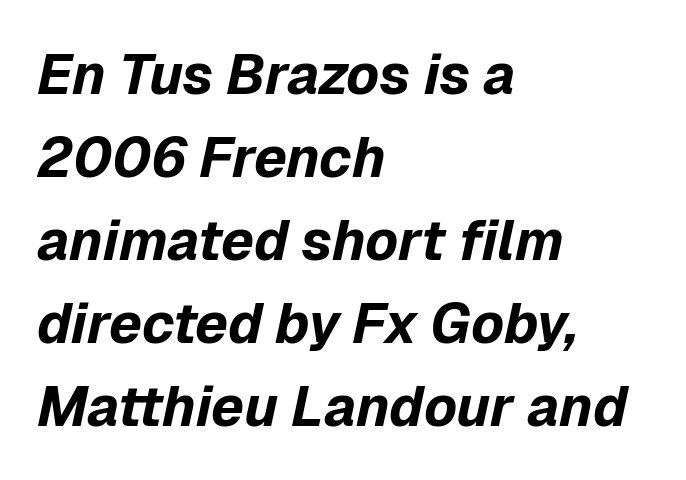
The image shows 56 px bold type, italic (leaning right); set left-aligned, normal line spacing (1.48x), normal letter spacing, not underlined; low stroke contrast and a medium x-height.
